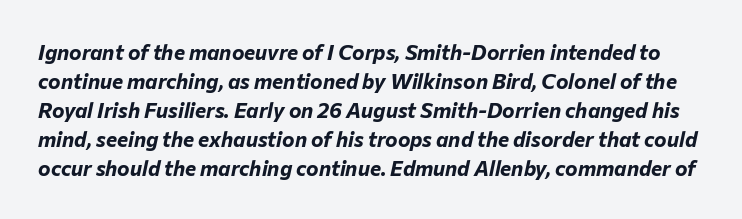
Q: Is the text bold? A: Yes.
Q: Is the text italic (slanted)? A: Yes, it leans right by about 12 degrees.
Q: Is the text underlined? A: No.
Q: Is the spacing between letters normal or unusually wide? A: Normal.
Q: Is the spacing between lines tight, normal or loose? A: Normal.
